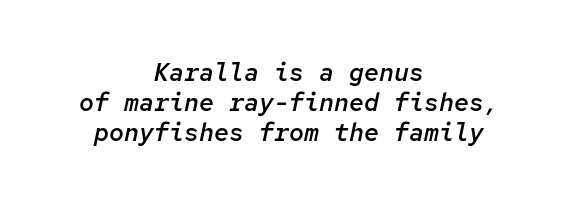
The image shows 25 px text type, italic (leaning right); set centered, line spacing 1.2x, normal letter spacing, not underlined.
